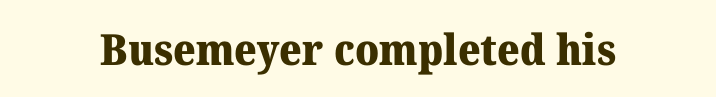
Check under the words: just untouched page. The typography opts for an upright posture over an oblique one. How heavy is the stroke? Heavy — this is a bold. The type is set solid horizontally, with unmodified tracking. The rendering shows small feet on the letterforms — a serif design. Note the varied advance widths — an 'i' is clearly narrower than an 'm'.
